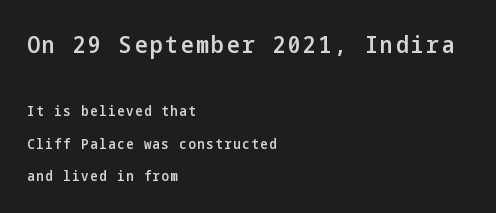
The image shows 24 px text type, upright; set left-aligned, loose line spacing (2.3x), not underlined; the first (top) block is 1.71x larger.
